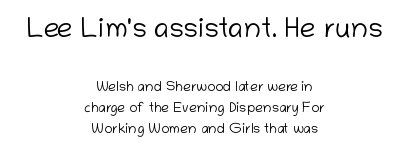
Ascenders rise straight up at ninety degrees. The words here are not underlined. Size contrast runs from large at the top to small at the bottom. If you measured baseline to baseline, you'd find a middling distance. This sample has the flowing, uneven cadence of proportional lettering.
